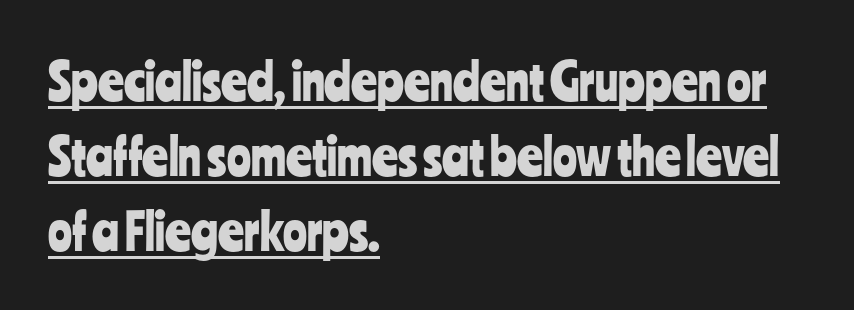
Q: Is the text italic (slanted)? A: No, it is upright.
Q: Is the typeface a serif or a sans-serif typeface? A: Sans-serif.
Q: Is the text underlined? A: Yes.
Q: How is the paragraph aligned? A: Left-aligned.
Q: Is the spacing between letters normal or unusually wide? A: Normal.
Q: Is the spacing between lines tight, normal or loose? A: Normal.
Q: Width (condensed, normal, or wide)? A: Condensed.
Q: Stroke contrast? A: Low.
Q: x-height? A: Medium.
Q: Monospaced? A: No.
